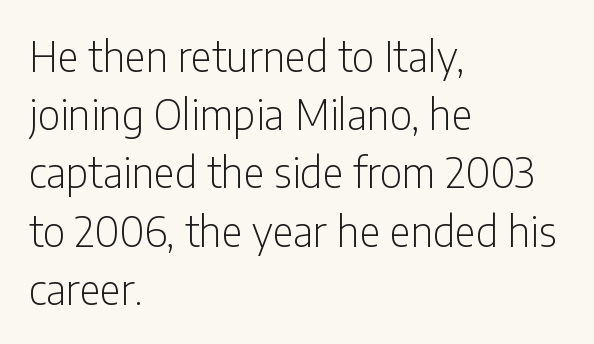
Q: Is the text bold? A: No.
Q: Is the text italic (slanted)? A: No, it is upright.
Q: Is the typeface a serif or a sans-serif typeface? A: Sans-serif.
Q: Is the text underlined? A: No.
Q: How is the paragraph aligned? A: Left-aligned.
Q: Is the spacing between letters normal or unusually wide? A: Normal.
Q: Is the spacing between lines tight, normal or loose? A: Normal.
Q: Width (condensed, normal, or wide)? A: Condensed.
Q: Stroke contrast? A: Low.
Q: x-height? A: Medium.
Q: Monospaced? A: No.
